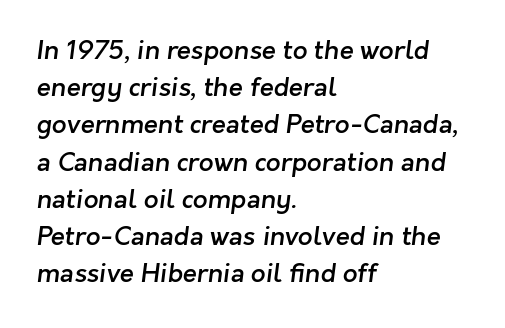
Q: Is the text bold? A: Semi-bold.
Q: Is the text underlined? A: No.
Q: How is the paragraph aligned? A: Left-aligned.
Q: Is the spacing between letters normal or unusually wide? A: Normal.
Q: Is the spacing between lines tight, normal or loose? A: Normal.
